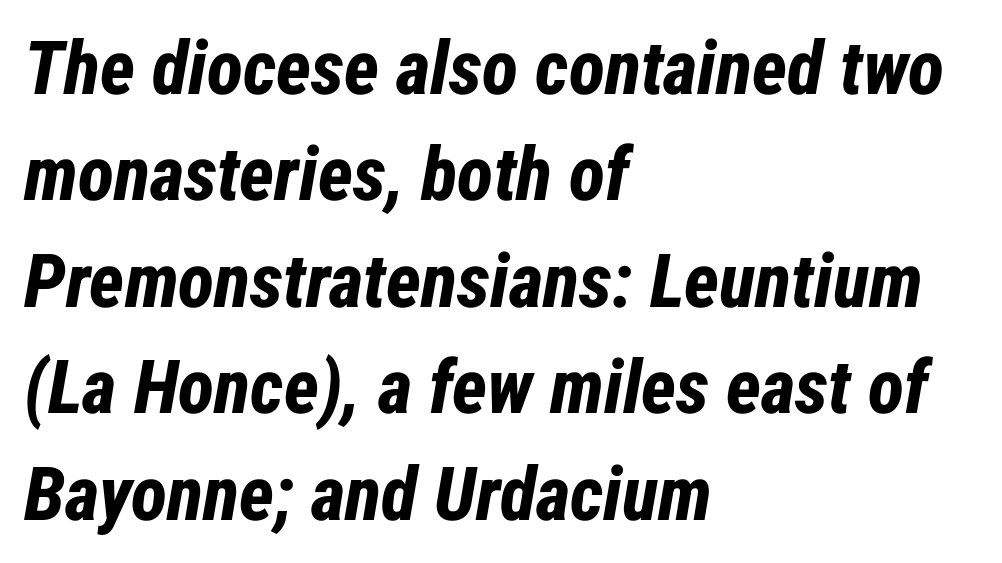
The image shows 75 px bold, condensed type, italic (leaning right); set left-aligned, normal line spacing (1.42x), normal letter spacing, not underlined; low stroke contrast and a medium x-height.
